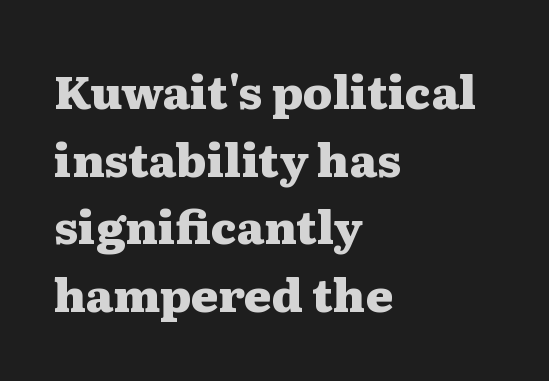
Q: Is the text bold? A: Yes.
Q: Is the text italic (slanted)? A: No, it is upright.
Q: Is the typeface a serif or a sans-serif typeface? A: Serif.
Q: Is the text underlined? A: No.
Q: How is the paragraph aligned? A: Left-aligned.
Q: Is the spacing between letters normal or unusually wide? A: Normal.
Q: Is the spacing between lines tight, normal or loose? A: Normal.
Q: Width (condensed, normal, or wide)? A: Wide.
Q: Stroke contrast? A: Medium.
Q: x-height? A: Medium.
Q: Monospaced? A: No.
